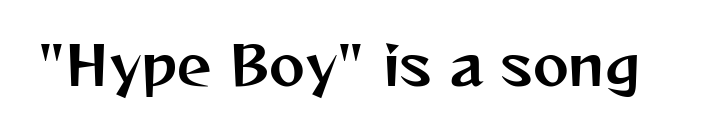
{"serif": "no", "italic": "no", "width": "normal", "stroke_contrast": "medium", "x_height": "medium", "monospaced": "no", "underline": "no", "letter_spacing": "normal", "letter_spacing_em": 0.0, "glyph_px": 54}
